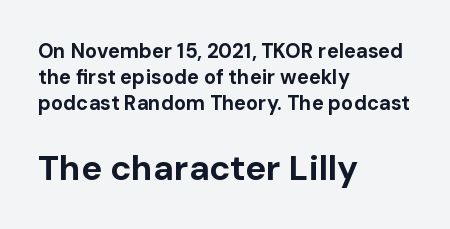
The image shows 35 px bold sans-serif type, upright; set left-aligned, normal line spacing (1.31x), normal letter spacing, not underlined; the second (bottom) block is 1.75x larger; low stroke contrast and a medium x-height.
